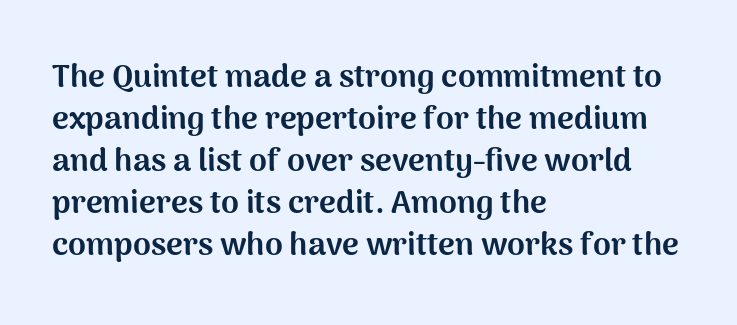
Q: Is the text bold? A: Yes.
Q: Is the text italic (slanted)? A: No, it is upright.
Q: Is the typeface a serif or a sans-serif typeface? A: Sans-serif.
Q: Is the text underlined? A: No.
Q: How is the paragraph aligned? A: Left-aligned.
Q: Is the spacing between letters normal or unusually wide? A: Normal.
Q: Is the spacing between lines tight, normal or loose? A: Normal.
Q: Width (condensed, normal, or wide)? A: Normal.
Q: Stroke contrast? A: Medium.
Q: x-height? A: Medium.
Q: Monospaced? A: No.
